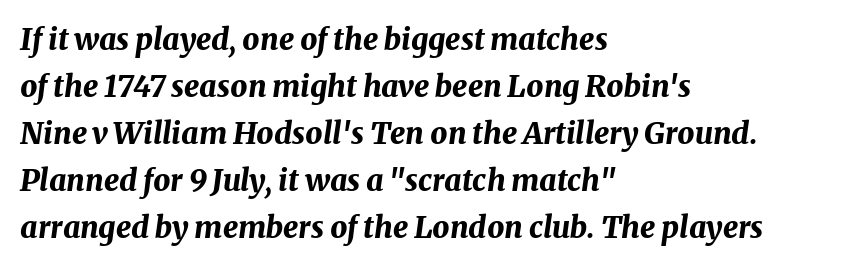
The image shows 30 px bold type, italic (leaning right); set left-aligned, normal line spacing (1.57x), normal letter spacing, not underlined; medium stroke contrast and a medium x-height.
